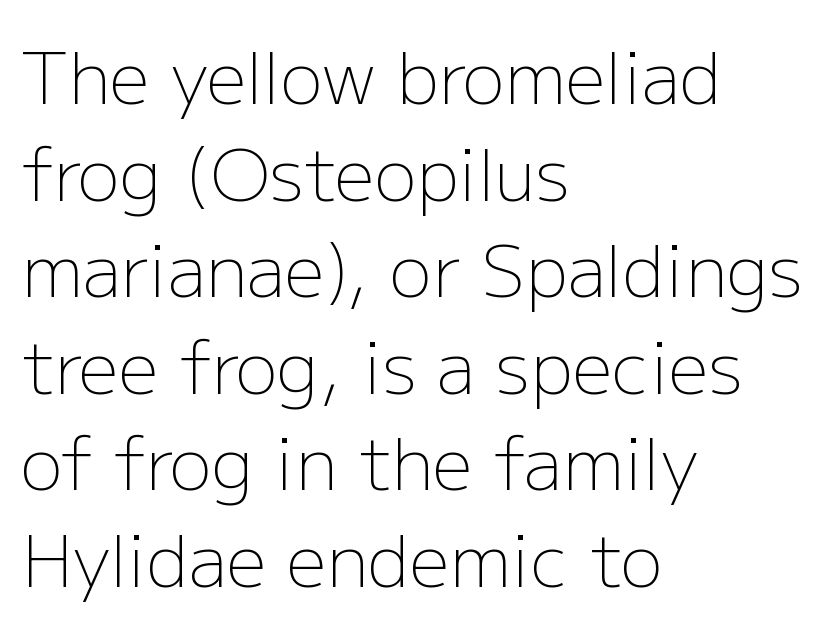
{"serif": "no", "italic": "no", "bold": "no", "weight": "light", "width": "normal", "stroke_contrast": "low", "x_height": "medium", "monospaced": "no", "underline": "no", "align": "left", "line_spacing": "normal", "line_spacing_ratio": 1.36, "letter_spacing": "normal", "letter_spacing_em": 0.0, "glyph_px": 71}
